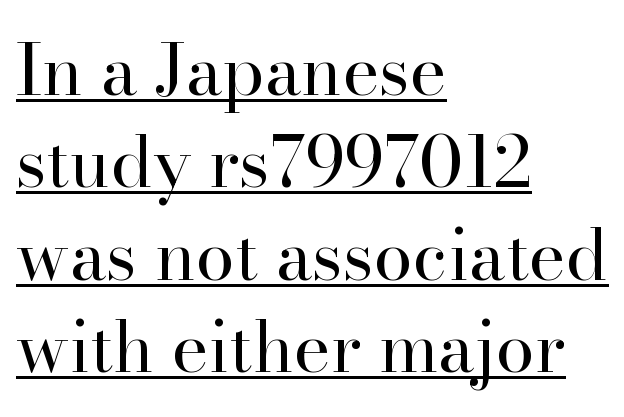
The letterforms sit at book weight or below. Serif or sans? Serif — the stroke terminals have little feet. Looks like regular typesetting: each glyph gets only the width it needs. Line starts are locked; line ends wander. Caption: standard tracking, unaltered. Ascenders rise straight up at ninety degrees.
